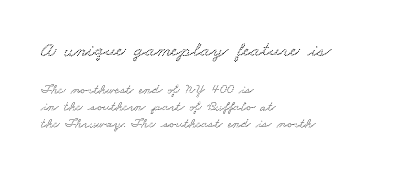
{"underline": "no", "align": "left", "line_spacing_ratio": 1.2, "letter_spacing": "normal", "letter_spacing_em": 0.0, "larger_block": "first", "size_ratio": 1.5, "glyph_px": 21}
